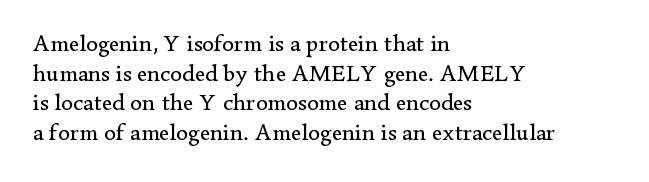
{"italic": "no", "bold": "no", "underline": "no", "align": "left", "line_spacing_ratio": 1.23, "letter_spacing": "normal", "letter_spacing_em": 0.0, "glyph_px": 24}
